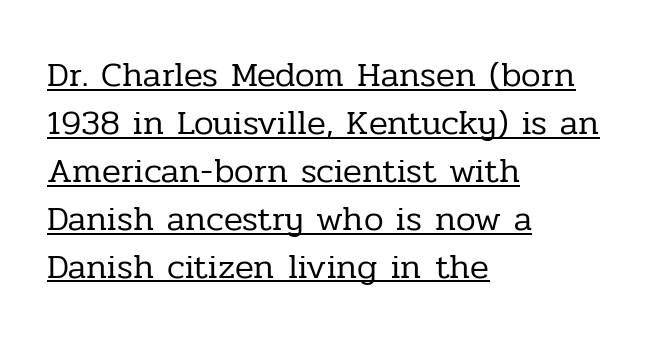
The image shows 35 px regular-weight serif type, upright; set left-aligned, normal line spacing (1.37x), normal letter spacing, underlined; low stroke contrast and a medium x-height.
